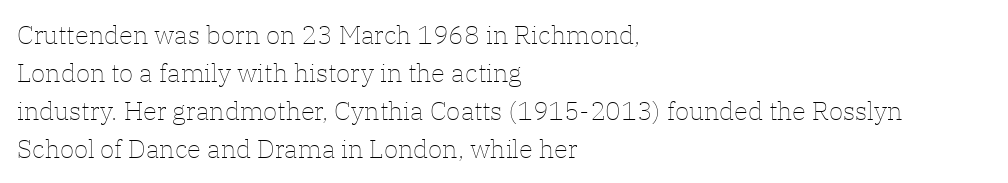
{"italic": "no", "bold": "no", "underline": "no", "align": "left", "line_spacing": "normal", "line_spacing_ratio": 1.46, "letter_spacing": "normal", "letter_spacing_em": 0.0, "glyph_px": 26}
